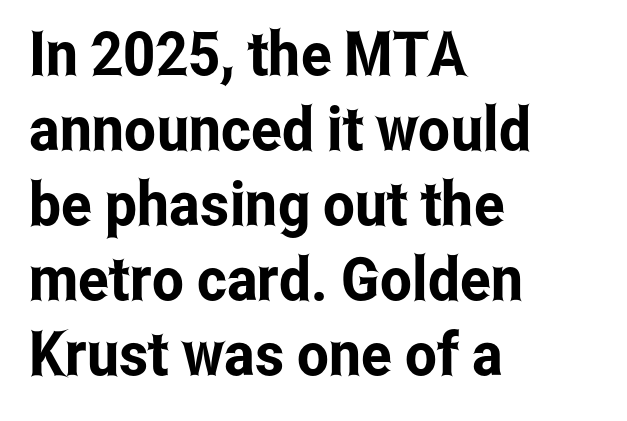
The image shows 61 px condensed sans-serif type, upright; set left-aligned, line spacing 1.23x, normal letter spacing, not underlined; low stroke contrast and a medium x-height.
